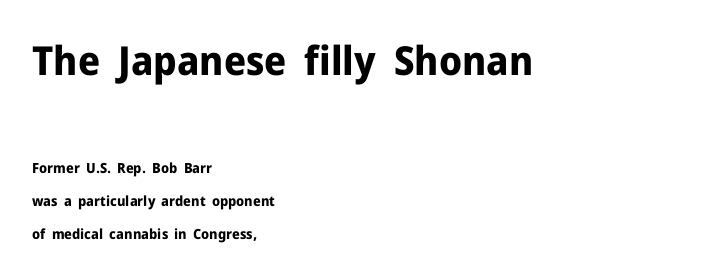
{"serif": "no", "italic": "no", "bold": "yes", "weight": "bold", "width": "normal", "stroke_contrast": "low", "x_height": "medium", "monospaced": "no", "underline": "no", "align": "left", "line_spacing": "loose", "line_spacing_ratio": 2.35, "letter_spacing": "normal", "letter_spacing_em": 0.0, "larger_block": "first", "size_ratio": 2.86, "glyph_px": 40}
